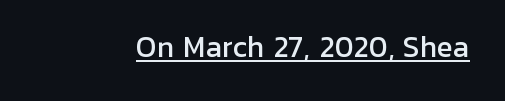
The image shows 27 px text type, upright; set normal letter spacing, underlined.
